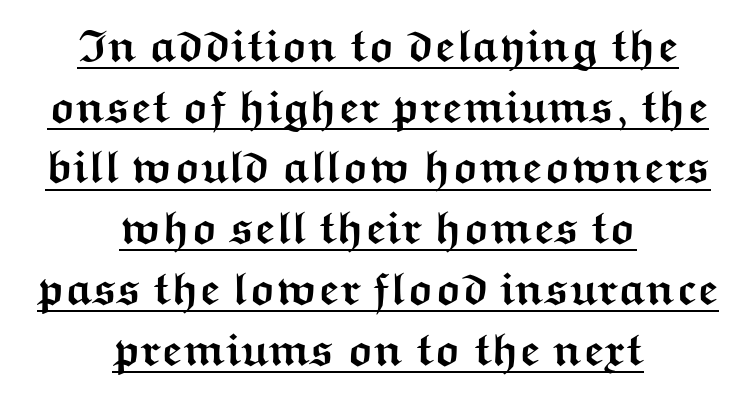
The image shows 46 px semibold, wide sans-serif type, upright; set centered, normal line spacing (1.32x), normal letter spacing, underlined; medium stroke contrast and a medium x-height.
